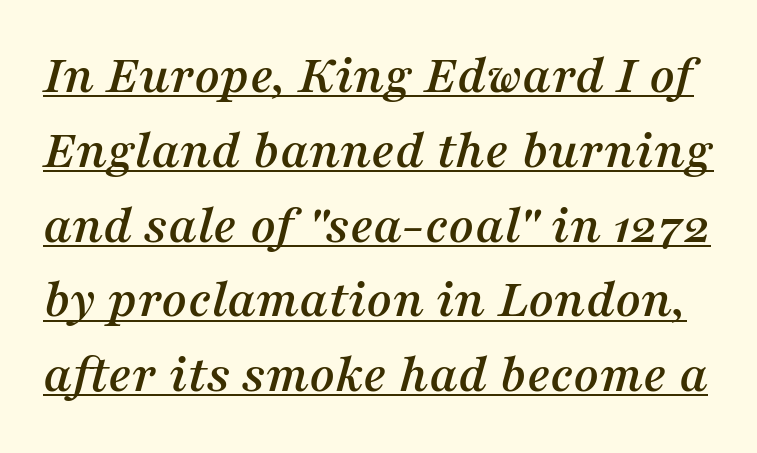
{"serif": "yes", "italic": "yes", "lean": "right", "slant_degrees": 16, "width": "normal", "stroke_contrast": "medium", "x_height": "medium", "monospaced": "no", "underline": "yes", "line_spacing": "normal", "line_spacing_ratio": 1.36, "letter_spacing": "normal", "letter_spacing_em": 0.0, "glyph_px": 55}
